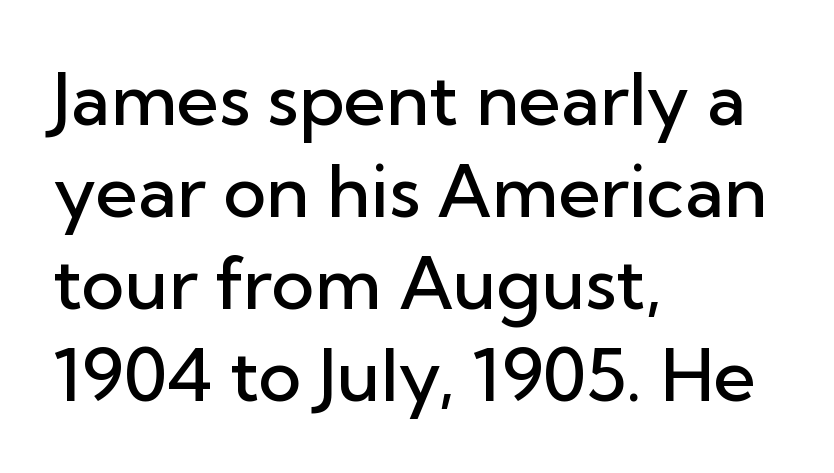
{"serif": "no", "italic": "no", "bold": "semi", "weight": "semibold", "width": "normal", "stroke_contrast": "low", "x_height": "medium", "monospaced": "no", "underline": "no", "align": "left", "line_spacing": "normal", "line_spacing_ratio": 1.26, "letter_spacing": "normal", "letter_spacing_em": 0.0, "glyph_px": 73}
